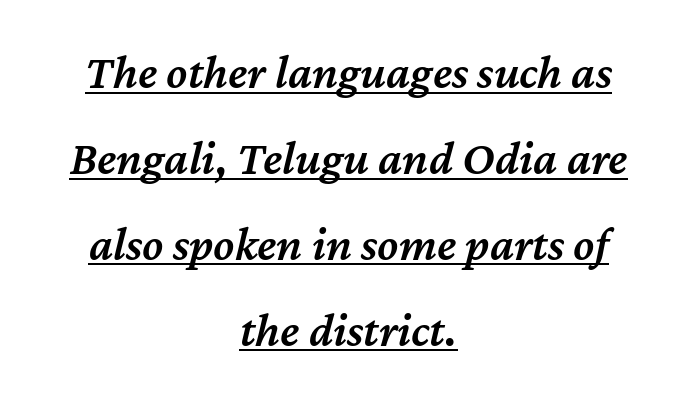
The image shows 48 px semibold type, italic (leaning right); set centered, line spacing 1.79x, normal letter spacing, underlined; medium stroke contrast and a medium x-height.
